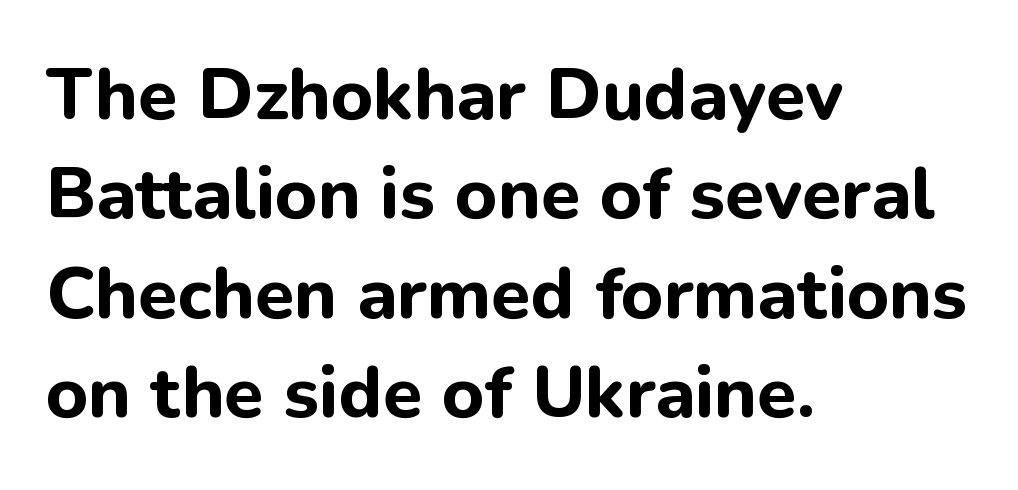
{"serif": "no", "italic": "no", "bold": "yes", "weight": "bold", "width": "normal", "stroke_contrast": "low", "x_height": "medium", "monospaced": "no", "underline": "no", "align": "left", "line_spacing": "normal", "line_spacing_ratio": 1.38, "letter_spacing": "normal", "letter_spacing_em": 0.0, "glyph_px": 72}
